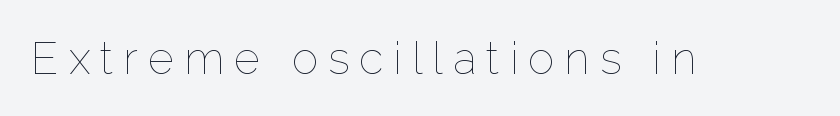
{"italic": "no", "bold": "no", "weight": "thin", "width": "normal", "stroke_contrast": "low", "x_height": "medium", "monospaced": "no", "underline": "no", "letter_spacing": "wide", "letter_spacing_em": 0.22, "glyph_px": 45}
